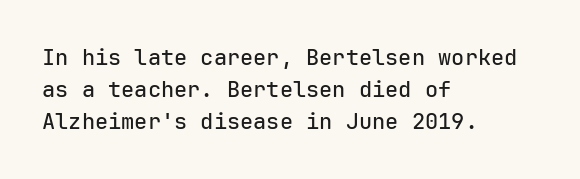
These lines were composed using upright roman letters. If you drew a ruler down the left edge, every line would touch it. In terms of leading, this rendering sits right in the middle. These lines keep a tight, regular rhythm from letter to letter. The glyphs are unaccompanied by any horizontal stroke below them.
